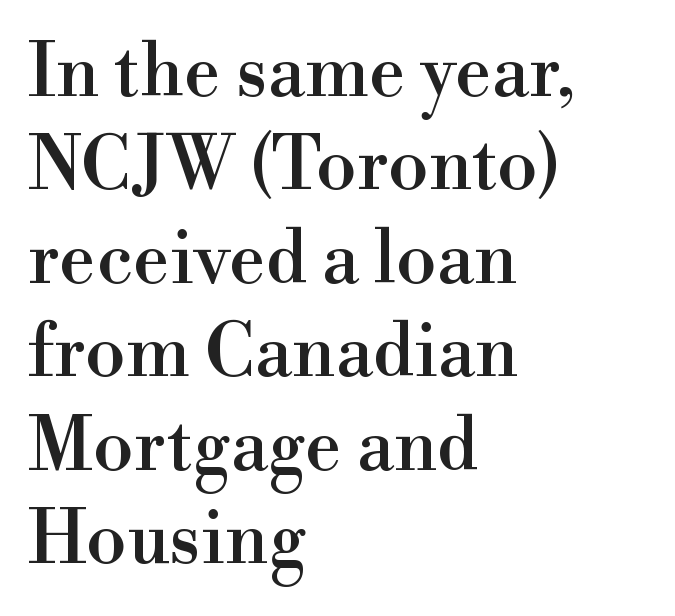
The image shows 73 px serif type, upright; set left-aligned, normal line spacing (1.28x), normal letter spacing, not underlined; high stroke contrast and a small x-height.
